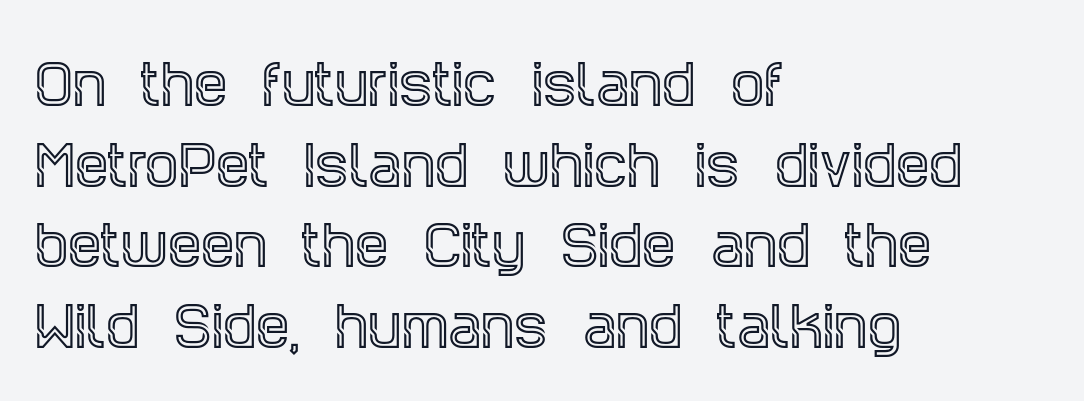
Quick note: interline space is typical. Each word holds together tightly as a unit, with standard inter-letter gaps. This rendering employs a face with finishing strokes, i.e., a serif. The passage is arranged the way most books set body copy — flush left. Proportional: the letters do not fall into vertical columns.
